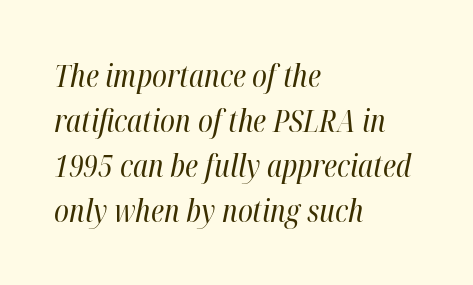
The image shows 30 px regular-weight, condensed type, italic (leaning right); set left-aligned, normal line spacing (1.5x), normal letter spacing, not underlined; high stroke contrast and a medium x-height.
